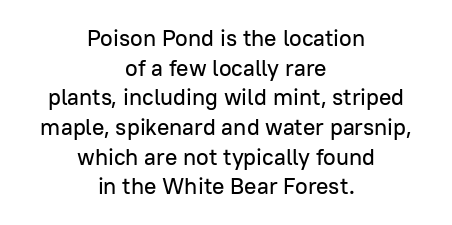
Every character sits straight up, as roman type does. Nothing unusual about the tracking: characters are spaced as the font intends. Regular leading. Descender tails drop into unmarked territory. The lines in this sample share a center point and differ in where they start and stop.
